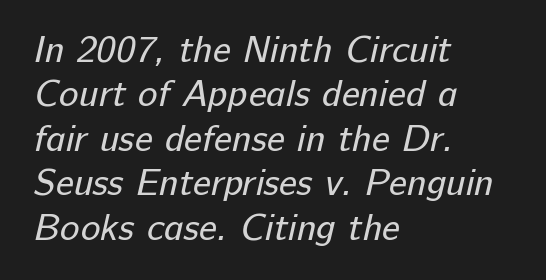
Compared with typical body copy, the letter spacing here is the same. Nope, no serifs anywhere on these letters. The words here are not underlined. No heavy texture on the line: the type isn't bold. Do the characters align in a grid? No, the font is proportional.
